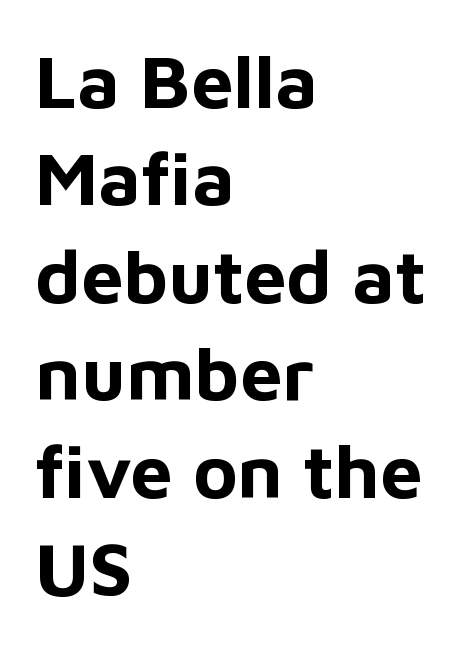
The image shows 75 px bold sans-serif type, upright; set left-aligned, normal line spacing (1.3x), normal letter spacing, not underlined; low stroke contrast and a medium x-height.
